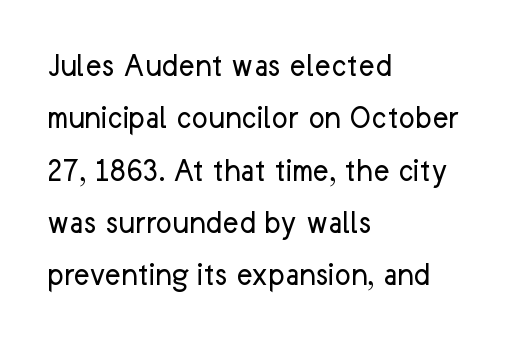
The image shows 34 px regular-weight sans-serif type, upright; set left-aligned, normal line spacing (1.54x), normal letter spacing, not underlined; low stroke contrast and a medium x-height.
